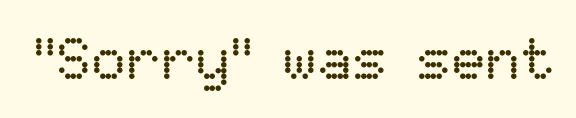
{"italic": "no", "bold": "no", "weight": "regular", "width": "normal", "stroke_contrast": "low", "x_height": "medium", "monospaced": "no", "underline": "no", "letter_spacing": "normal", "letter_spacing_em": 0.0, "glyph_px": 58}
